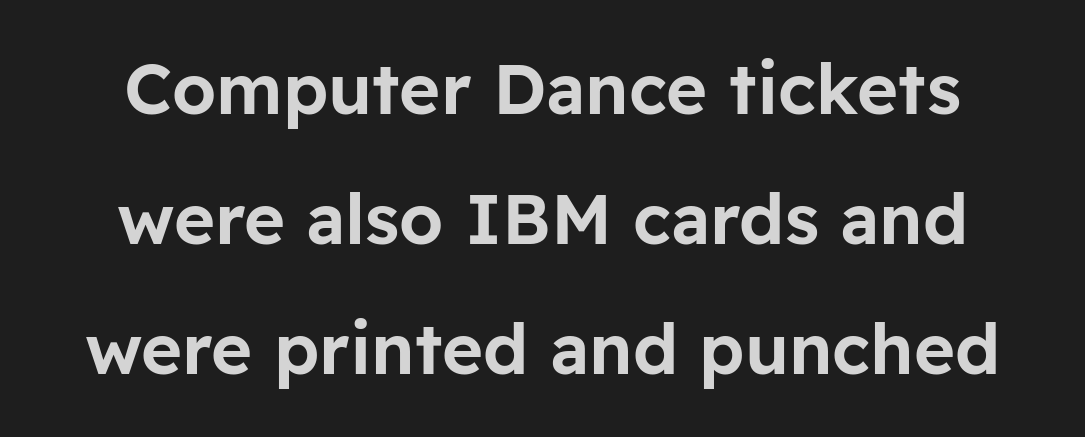
The image shows 70 px sans-serif type, upright; set line spacing 1.86x, normal letter spacing, not underlined; low stroke contrast and a medium x-height.
